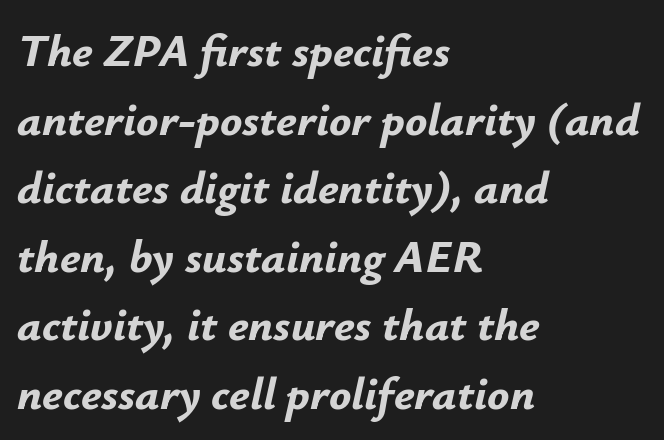
{"italic": "yes", "lean": "right", "slant_degrees": 12, "bold": "yes", "weight": "bold", "width": "normal", "stroke_contrast": "low", "x_height": "small", "monospaced": "no", "underline": "no", "align": "left", "line_spacing": "normal", "line_spacing_ratio": 1.49, "letter_spacing": "normal", "letter_spacing_em": 0.0, "glyph_px": 46}
